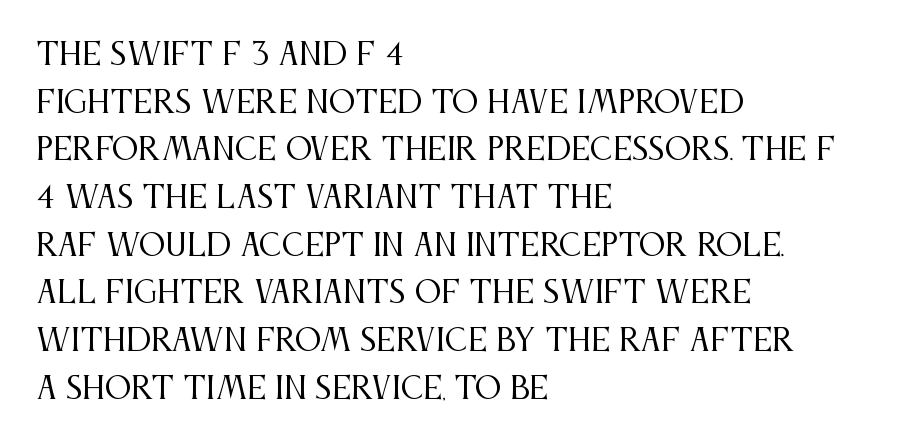
{"serif": "yes", "italic": "no", "bold": "no", "weight": "regular", "width": "condensed", "stroke_contrast": "medium", "x_height": "large", "monospaced": "no", "underline": "no", "align": "left", "line_spacing": "normal", "line_spacing_ratio": 1.59, "letter_spacing": "normal", "letter_spacing_em": 0.0, "glyph_px": 30}
